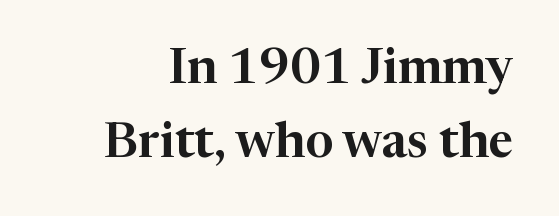
The image shows 49 px serif type, upright; set normal line spacing (1.51x), normal letter spacing, not underlined; high stroke contrast and a medium x-height.
